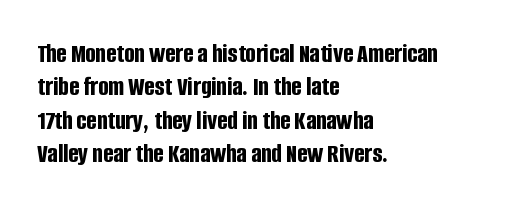
Q: Is the text bold? A: Yes.
Q: Is the text italic (slanted)? A: No, it is upright.
Q: Is the text underlined? A: No.
Q: How is the paragraph aligned? A: Left-aligned.
Q: Is the spacing between letters normal or unusually wide? A: Normal.
